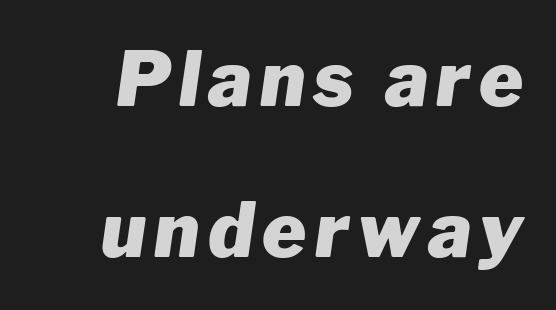
Q: Is the text bold? A: Yes.
Q: Is the text italic (slanted)? A: Yes, it leans right by about 8 degrees.
Q: Is the text underlined? A: No.
Q: Is the spacing between lines tight, normal or loose? A: Loose.
Q: Width (condensed, normal, or wide)? A: Normal.
Q: Stroke contrast? A: Low.
Q: x-height? A: Medium.
Q: Monospaced? A: No.
